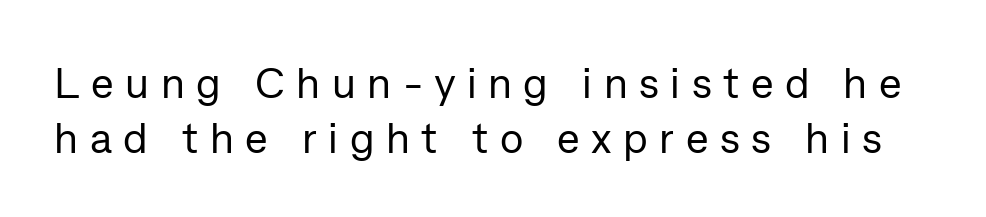
The image shows 43 px regular-weight sans-serif type, upright; set normal line spacing (1.29x), unusually wide letter spacing (+0.27 em), not underlined; low stroke contrast and a medium x-height.
